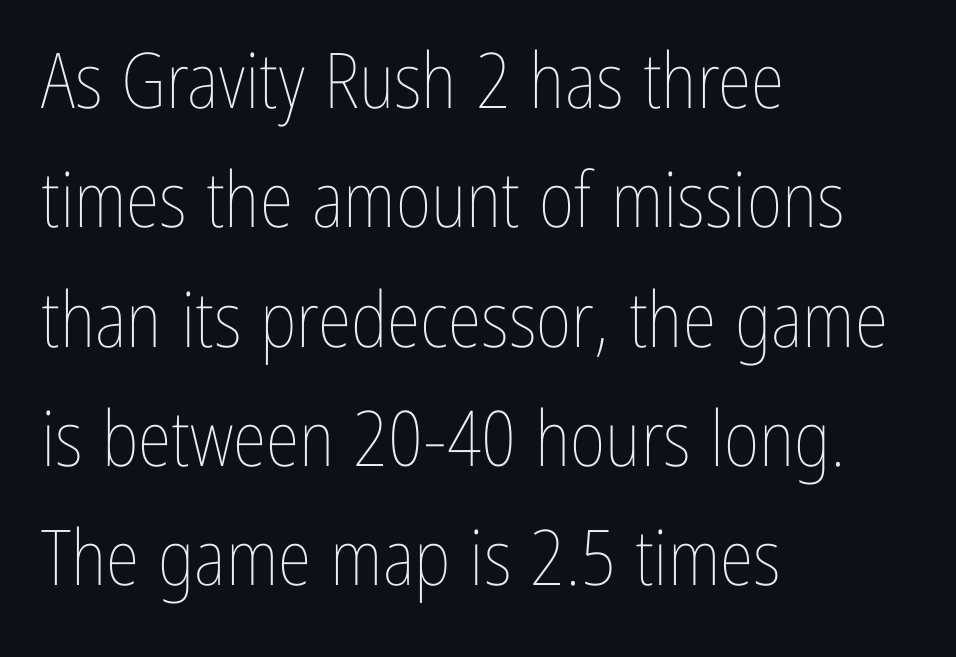
Nothing unusual about the tracking: characters are spaced as the font intends. The block of text has a typical density, with ordinary space between rows. Unbolded letterforms with no extra heft. Casual observation: everything's shoved over to the left. The string is rendered with underlining switched off.
